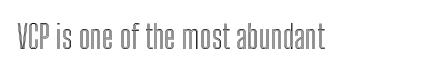
Observe the ordinary spacing: letters are neighbours, not strangers. Where is the straight margin? On the left. Descenders are the only things crossing below the line. These lines are rendered in a variable-pitch font. The lettering holds an erect, upright posture throughout.
